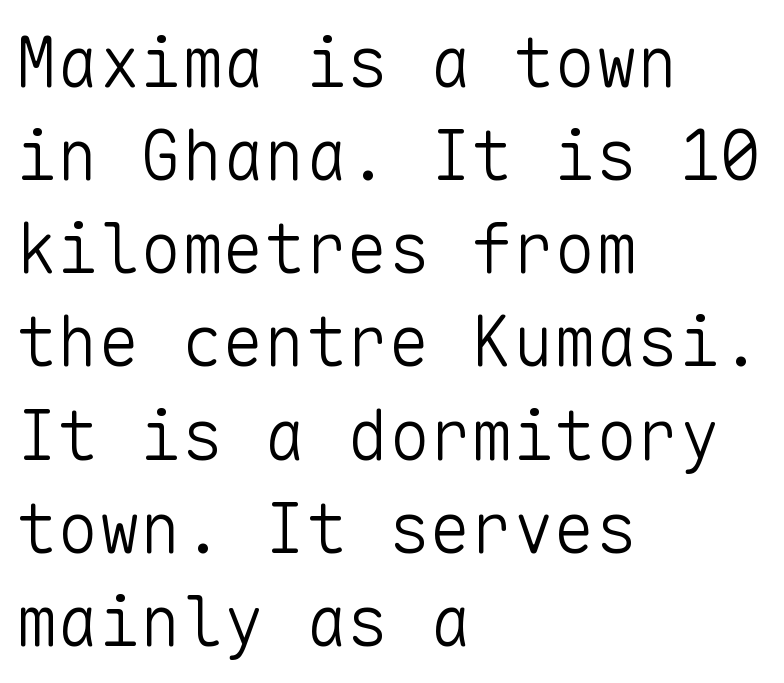
{"serif": "no", "italic": "no", "bold": "no", "weight": "light", "width": "normal", "stroke_contrast": "low", "x_height": "medium", "monospaced": "yes", "underline": "no", "align": "left", "line_spacing": "normal", "line_spacing_ratio": 1.35, "letter_spacing": "normal", "letter_spacing_em": 0.0, "glyph_px": 69}
